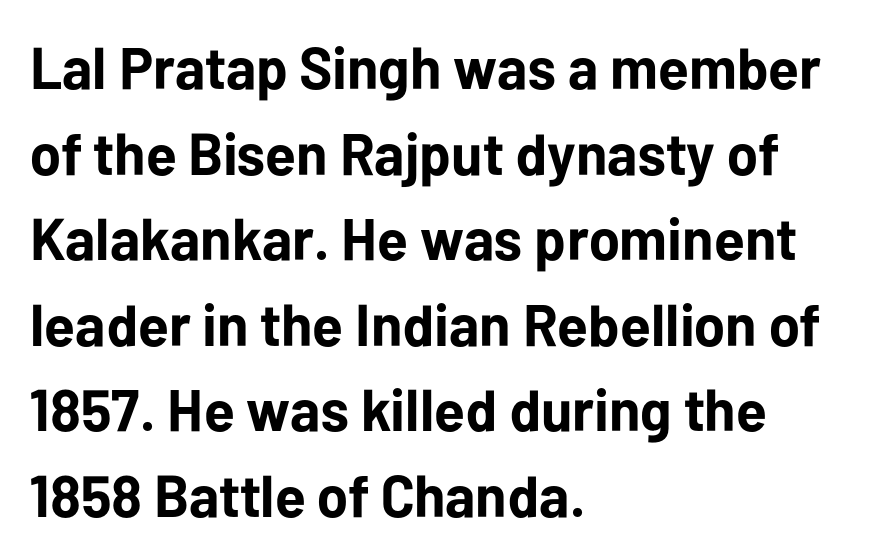
Quick note: interline space is typical. The zone under the glyphs is completely vacant. The typography opts for an upright posture over an oblique one. The characters look thick and weighty, a clear bold.
